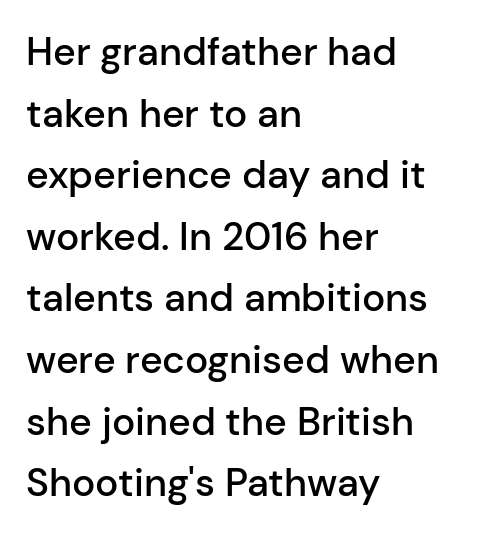
Q: Is the text bold? A: Semi-bold.
Q: Is the text italic (slanted)? A: No, it is upright.
Q: Is the typeface a serif or a sans-serif typeface? A: Sans-serif.
Q: Is the text underlined? A: No.
Q: How is the paragraph aligned? A: Left-aligned.
Q: Is the spacing between letters normal or unusually wide? A: Normal.
Q: Is the spacing between lines tight, normal or loose? A: Normal.
Q: Width (condensed, normal, or wide)? A: Normal.
Q: Stroke contrast? A: Low.
Q: x-height? A: Medium.
Q: Monospaced? A: No.
